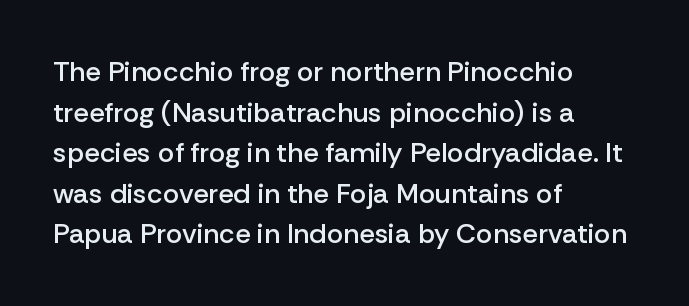
The image shows 28 px semibold sans-serif type, upright; set left-aligned, normal line spacing (1.45x), normal letter spacing, not underlined; low stroke contrast and a medium x-height.
